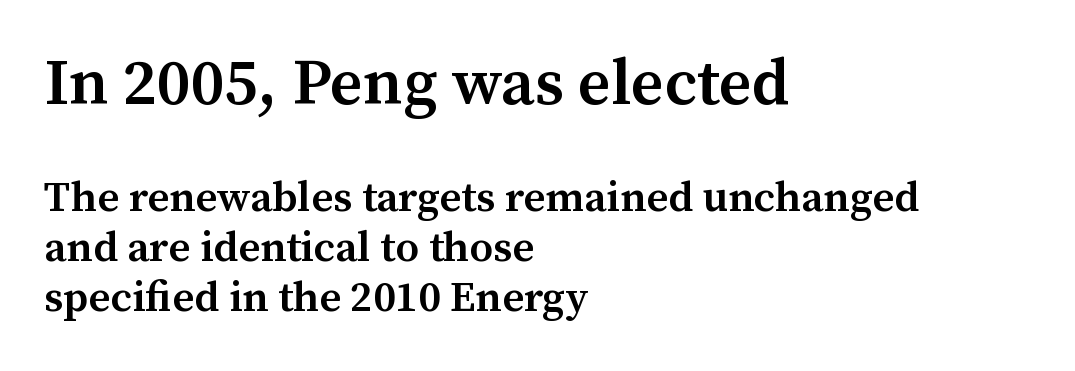
{"serif": "yes", "italic": "no", "bold": "semi", "weight": "semibold", "width": "normal", "stroke_contrast": "medium", "x_height": "medium", "monospaced": "no", "underline": "no", "align": "left", "line_spacing_ratio": 1.16, "letter_spacing": "normal", "letter_spacing_em": 0.0, "larger_block": "first", "size_ratio": 1.51, "glyph_px": 65}
